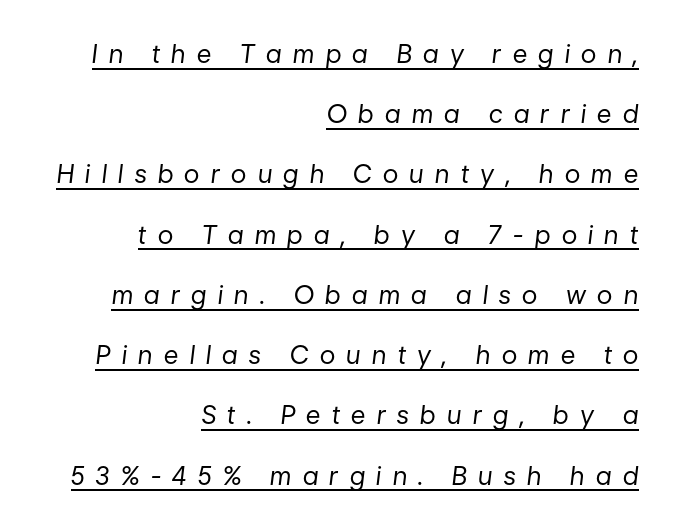
{"italic": "yes", "lean": "right", "slant_degrees": 7, "bold": "no", "underline": "yes", "align": "right", "line_spacing": "loose", "line_spacing_ratio": 2.41, "letter_spacing": "wide", "letter_spacing_em": 0.46, "glyph_px": 25}
